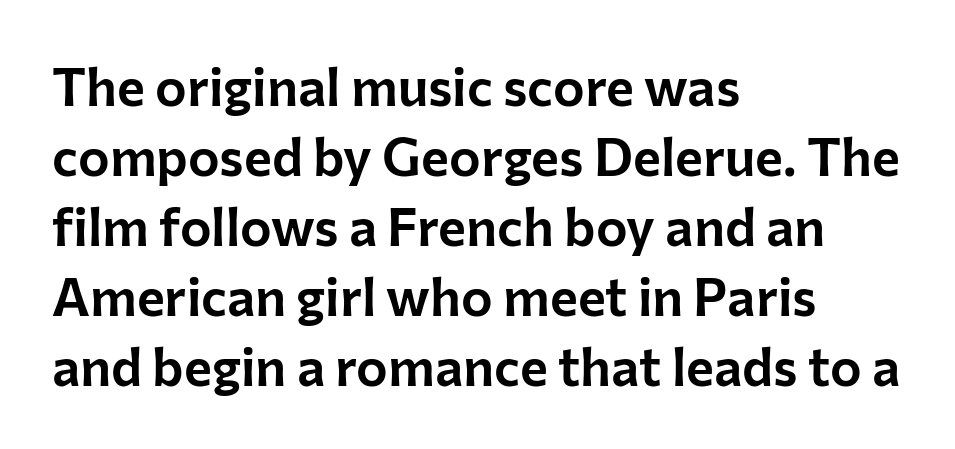
Q: Is the text italic (slanted)? A: No, it is upright.
Q: Is the typeface a serif or a sans-serif typeface? A: Sans-serif.
Q: Is the text underlined? A: No.
Q: How is the paragraph aligned? A: Left-aligned.
Q: Is the spacing between letters normal or unusually wide? A: Normal.
Q: Is the spacing between lines tight, normal or loose? A: Normal.
Q: Width (condensed, normal, or wide)? A: Normal.
Q: Stroke contrast? A: Low.
Q: x-height? A: Medium.
Q: Monospaced? A: No.
